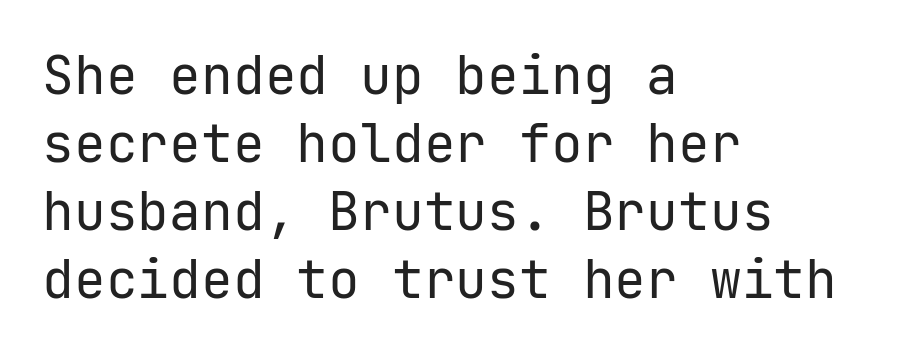
Q: Is the text bold? A: No.
Q: Is the text italic (slanted)? A: No, it is upright.
Q: Is the typeface a serif or a sans-serif typeface? A: Sans-serif.
Q: Is the text underlined? A: No.
Q: How is the paragraph aligned? A: Left-aligned.
Q: Is the spacing between letters normal or unusually wide? A: Normal.
Q: Is the spacing between lines tight, normal or loose? A: Normal.
Q: Width (condensed, normal, or wide)? A: Normal.
Q: Stroke contrast? A: Low.
Q: x-height? A: Medium.
Q: Monospaced? A: Yes.
